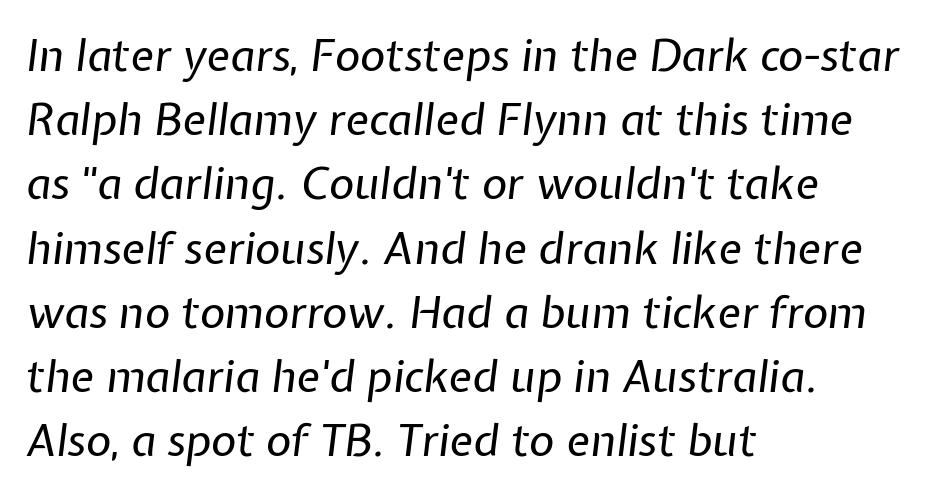
Q: Is the text bold? A: No.
Q: Is the text italic (slanted)? A: Yes, it leans right by about 7 degrees.
Q: Is the text underlined? A: No.
Q: How is the paragraph aligned? A: Left-aligned.
Q: Is the spacing between letters normal or unusually wide? A: Normal.
Q: Is the spacing between lines tight, normal or loose? A: Normal.
Q: Width (condensed, normal, or wide)? A: Normal.
Q: Stroke contrast? A: Low.
Q: x-height? A: Medium.
Q: Monospaced? A: No.
